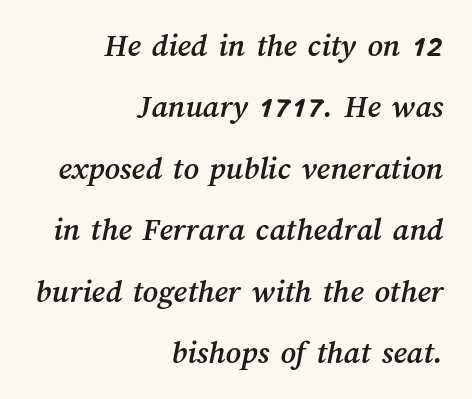
Q: Is the text underlined? A: No.
Q: How is the paragraph aligned? A: Right-aligned.
Q: Is the spacing between letters normal or unusually wide? A: Normal.
Q: Width (condensed, normal, or wide)? A: Normal.
Q: Stroke contrast? A: Medium.
Q: x-height? A: Medium.
Q: Monospaced? A: No.
